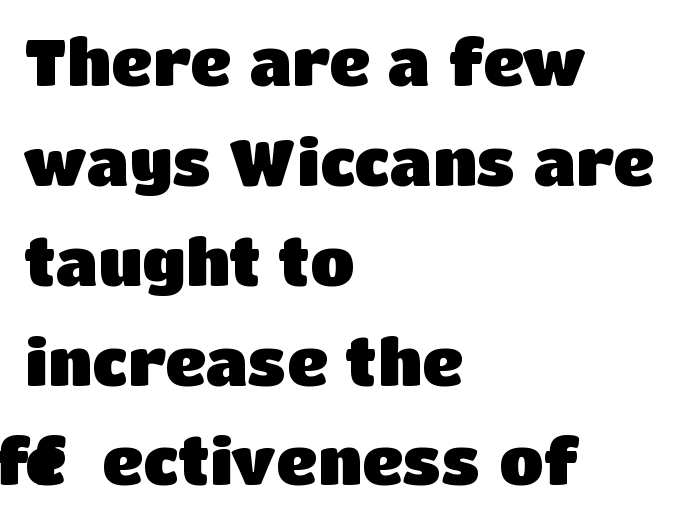
The image shows 64 px heavy sans-serif type, upright; set left-aligned, normal line spacing (1.56x), normal letter spacing, not underlined; low stroke contrast and a large x-height.
